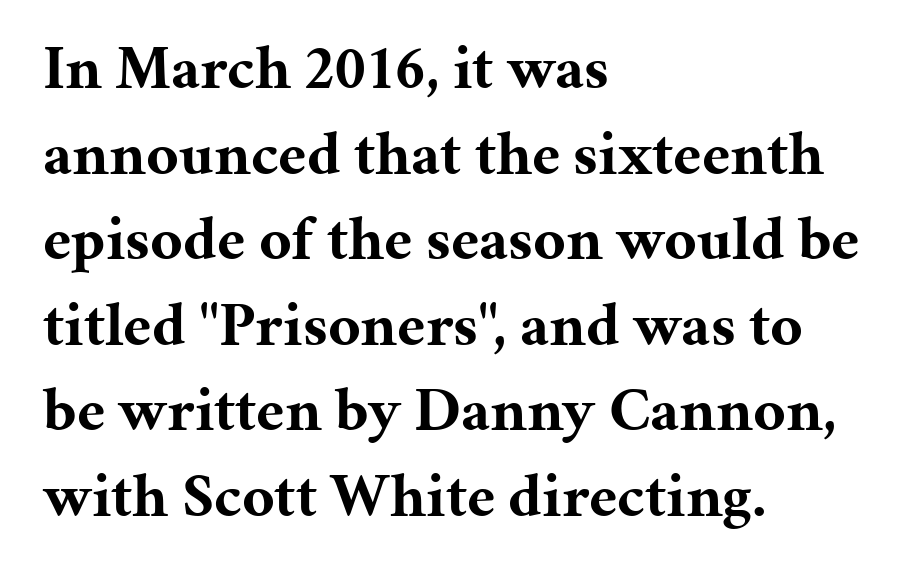
The image shows 62 px bold serif type, upright; set left-aligned, normal line spacing (1.38x), normal letter spacing, not underlined; medium stroke contrast and a medium x-height.
